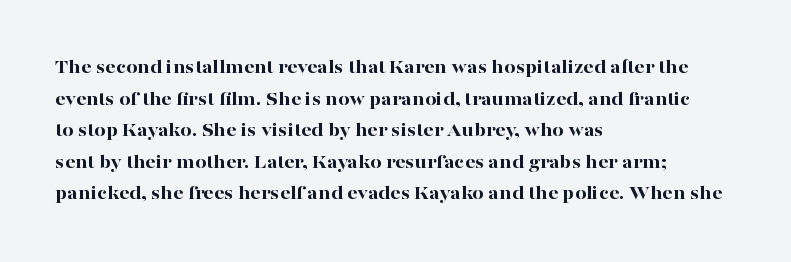
The image shows 20 px bold type, upright; set left-aligned, normal line spacing (1.58x), normal letter spacing, not underlined.
